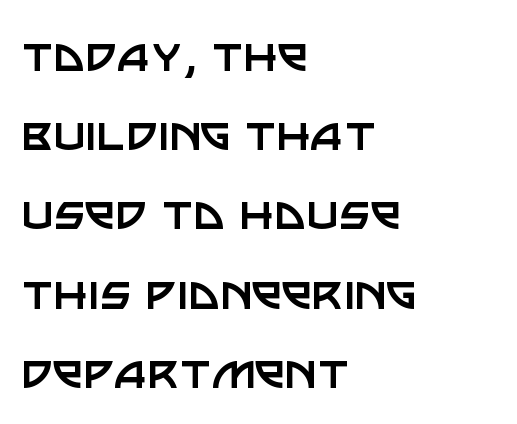
Q: Is the text bold? A: No.
Q: Is the text italic (slanted)? A: No, it is upright.
Q: Is the typeface a serif or a sans-serif typeface? A: Sans-serif.
Q: Is the text underlined? A: No.
Q: How is the paragraph aligned? A: Left-aligned.
Q: Is the spacing between letters normal or unusually wide? A: Normal.
Q: Is the spacing between lines tight, normal or loose? A: Normal.
Q: Width (condensed, normal, or wide)? A: Normal.
Q: Stroke contrast? A: Low.
Q: x-height? A: Large.
Q: Monospaced? A: No.
